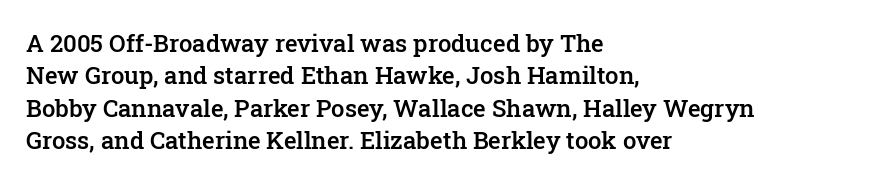
The image shows 24 px text type, upright; set left-aligned, normal line spacing (1.35x), normal letter spacing, not underlined.
